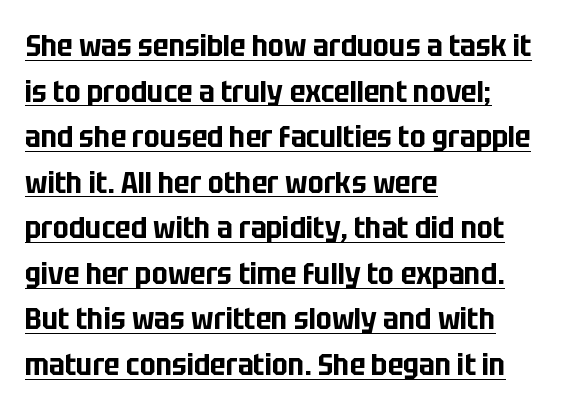
Q: Is the text italic (slanted)? A: No, it is upright.
Q: Is the typeface a serif or a sans-serif typeface? A: Sans-serif.
Q: Is the text underlined? A: Yes.
Q: How is the paragraph aligned? A: Left-aligned.
Q: Is the spacing between letters normal or unusually wide? A: Normal.
Q: Is the spacing between lines tight, normal or loose? A: Normal.
Q: Width (condensed, normal, or wide)? A: Condensed.
Q: Stroke contrast? A: Low.
Q: x-height? A: Large.
Q: Monospaced? A: No.
